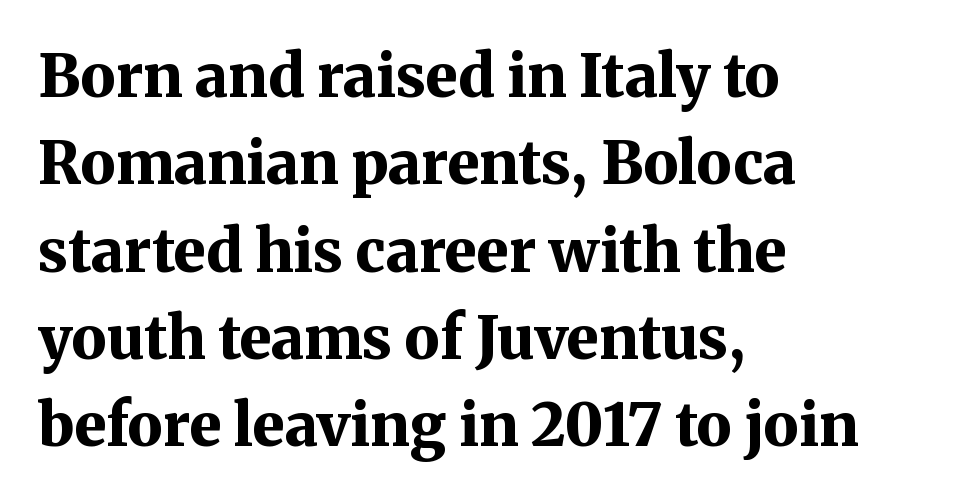
{"serif": "yes", "italic": "no", "bold": "yes", "weight": "bold", "width": "normal", "stroke_contrast": "medium", "x_height": "medium", "monospaced": "no", "underline": "no", "align": "left", "line_spacing": "normal", "line_spacing_ratio": 1.48, "letter_spacing": "normal", "letter_spacing_em": 0.0, "glyph_px": 59}
